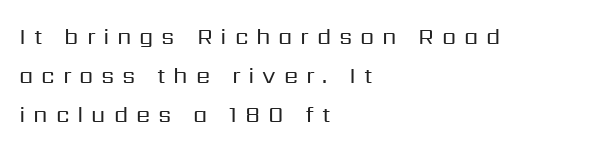
The image shows 23 px text type, upright; set left-aligned, normal line spacing (1.69x), unusually wide letter spacing (+0.34 em), not underlined.
